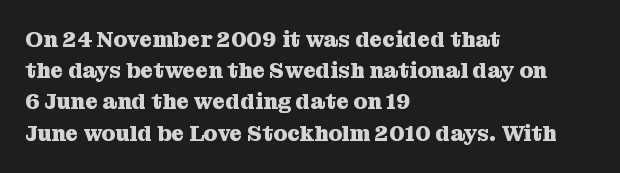
{"italic": "no", "bold": "yes", "underline": "no", "align": "left", "line_spacing": "normal", "line_spacing_ratio": 1.42, "letter_spacing": "normal", "letter_spacing_em": 0.0, "glyph_px": 22}
